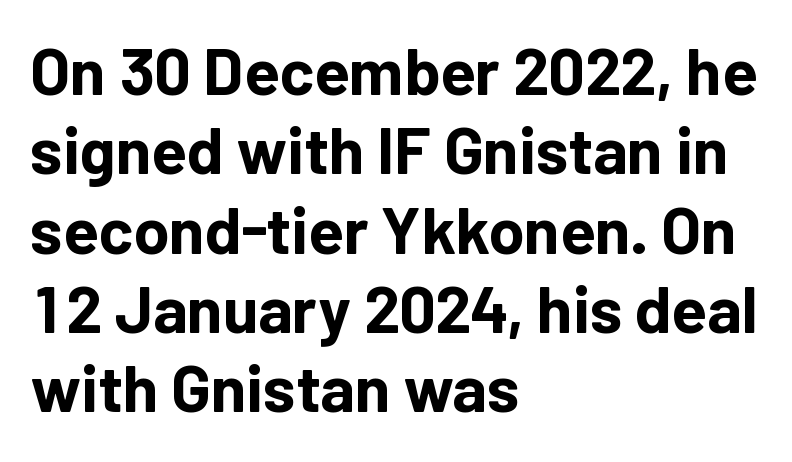
Q: Is the text bold? A: Yes.
Q: Is the text italic (slanted)? A: No, it is upright.
Q: Is the typeface a serif or a sans-serif typeface? A: Sans-serif.
Q: Is the text underlined? A: No.
Q: How is the paragraph aligned? A: Left-aligned.
Q: Is the spacing between letters normal or unusually wide? A: Normal.
Q: Width (condensed, normal, or wide)? A: Normal.
Q: Stroke contrast? A: Low.
Q: x-height? A: Medium.
Q: Monospaced? A: No.
